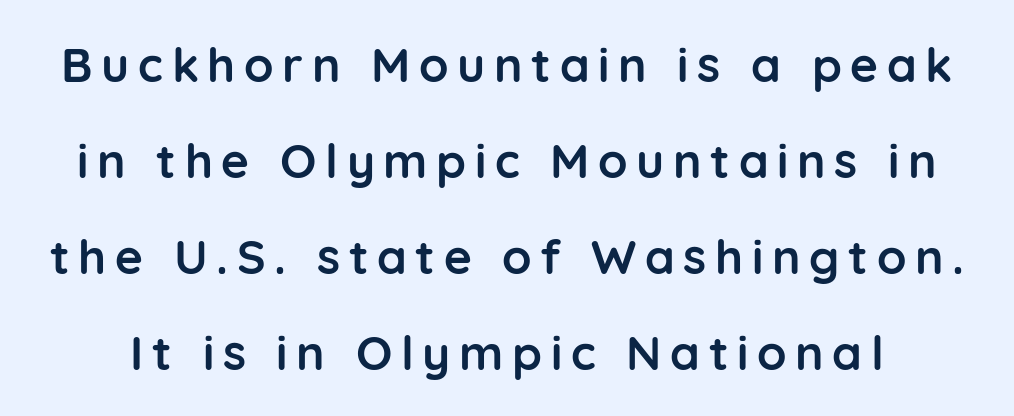
The image shows 48 px semibold sans-serif type, upright; set loose line spacing (2.0x), not underlined; low stroke contrast and a medium x-height.
